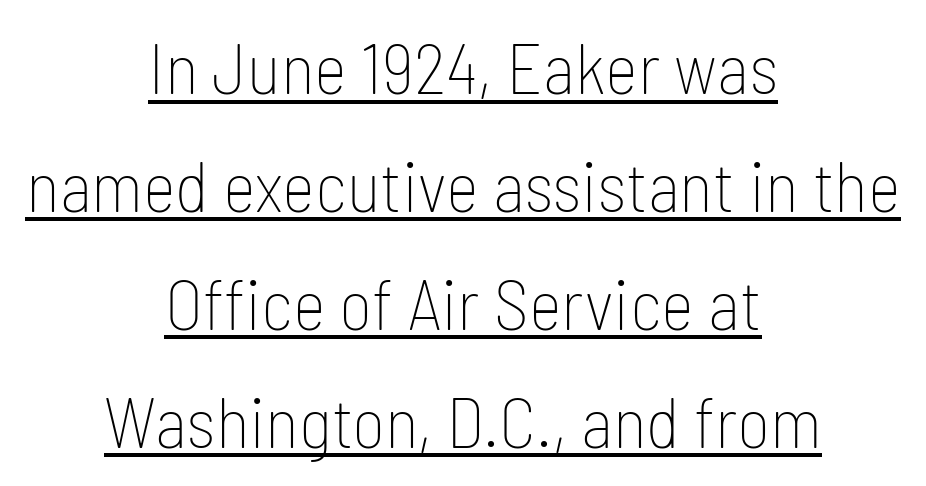
Q: Is the text bold? A: No.
Q: Is the text italic (slanted)? A: No, it is upright.
Q: Is the typeface a serif or a sans-serif typeface? A: Sans-serif.
Q: Is the text underlined? A: Yes.
Q: How is the paragraph aligned? A: Centered.
Q: Is the spacing between letters normal or unusually wide? A: Normal.
Q: Is the spacing between lines tight, normal or loose? A: Normal.
Q: Width (condensed, normal, or wide)? A: Condensed.
Q: Stroke contrast? A: Low.
Q: x-height? A: Medium.
Q: Monospaced? A: No.
